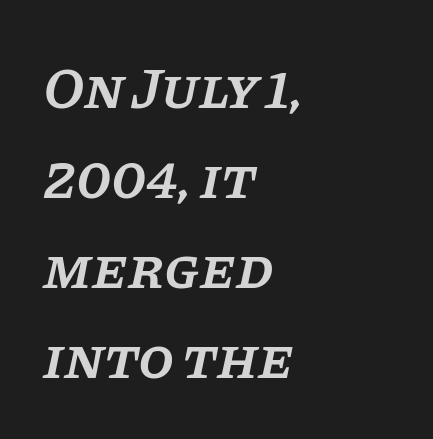
{"serif": "yes", "italic": "yes", "lean": "right", "slant_degrees": 11, "bold": "semi", "weight": "semibold", "width": "normal", "stroke_contrast": "low", "x_height": "large", "monospaced": "no", "underline": "no", "align": "left", "line_spacing": "normal", "line_spacing_ratio": 1.55, "letter_spacing": "normal", "letter_spacing_em": 0.0, "glyph_px": 58}
